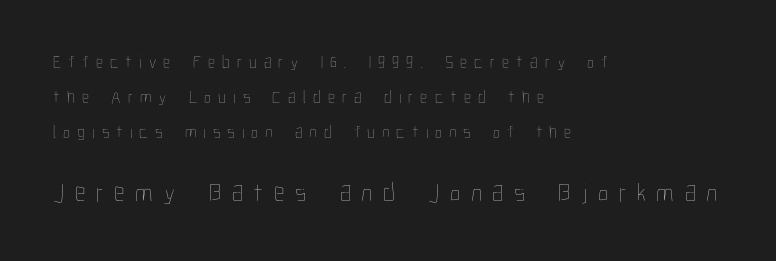
Q: Is the text bold? A: No.
Q: Is the text italic (slanted)? A: No, it is upright.
Q: Is the text underlined? A: No.
Q: How is the paragraph aligned? A: Left-aligned.
Q: Is the spacing between letters normal or unusually wide? A: Unusually wide.
Q: Is the spacing between lines tight, normal or loose? A: Loose.
Q: Which block of text is set in a larger size, the first (top) or the second (bottom)? A: The second (bottom) one.
